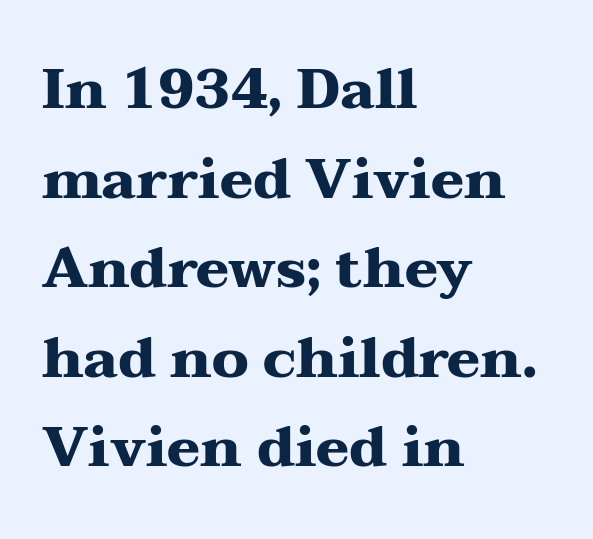
The image shows 56 px heavy, wide serif type, upright; set left-aligned, normal line spacing (1.6x), normal letter spacing, not underlined; medium stroke contrast and a medium x-height.
